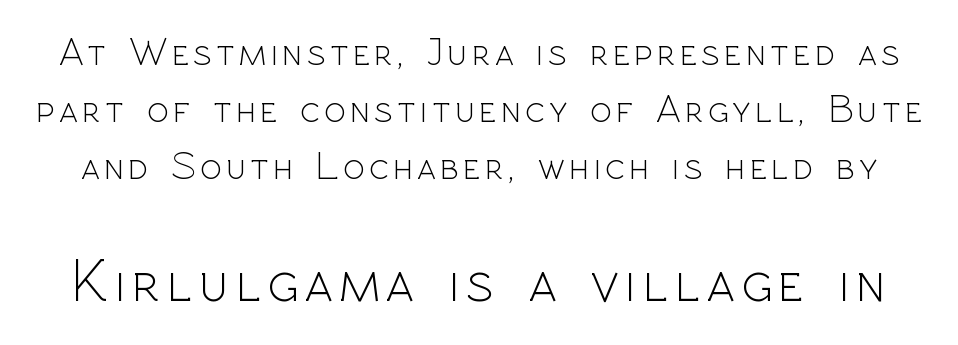
Glance below the letters and you will spot only blank space. What kind of face is this? One without serifs — a sans. Scale increases going downward across the two blocks. The weight tops out at a normal text grade. Spacing verdict: proportional, widths tailored to each character.
